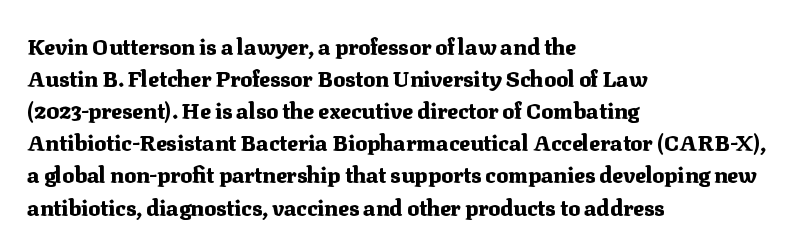
{"italic": "no", "bold": "yes", "underline": "no", "align": "left", "line_spacing": "normal", "line_spacing_ratio": 1.46, "letter_spacing": "normal", "letter_spacing_em": 0.0, "glyph_px": 22}
